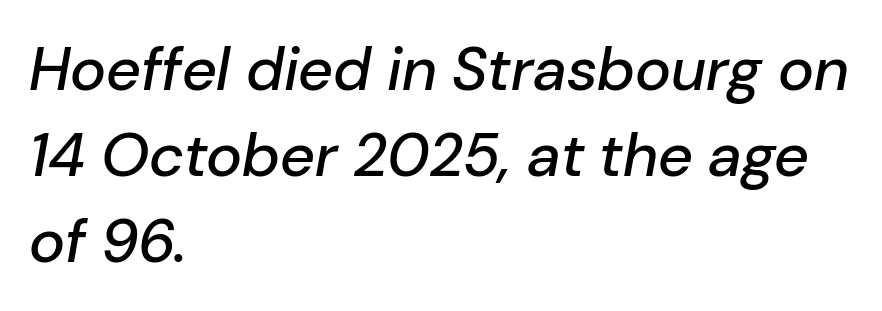
{"italic": "yes", "lean": "right", "slant_degrees": 10, "width": "normal", "stroke_contrast": "low", "x_height": "medium", "monospaced": "no", "underline": "no", "align": "left", "line_spacing": "normal", "line_spacing_ratio": 1.41, "letter_spacing": "normal", "letter_spacing_em": 0.0, "glyph_px": 61}
